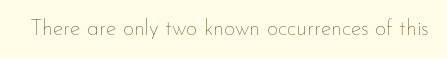
The space directly below the letters is spotless. Quick note: not italic, upright. The line texture is even and compact thanks to regular tracking. These glyphs show unthickened strokes, regular width or finer.
